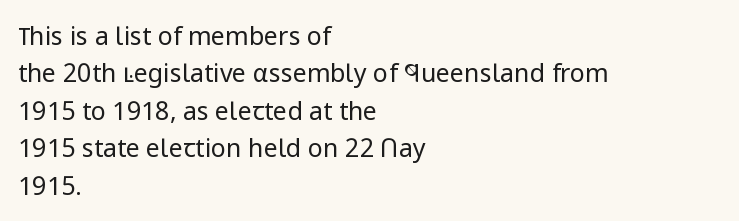
In CSS terms this would be text-align: left. Descenders are the only things crossing below the line. One glance says typical: line gaps are just what's usual. This is the regular roman posture of the typeface.
